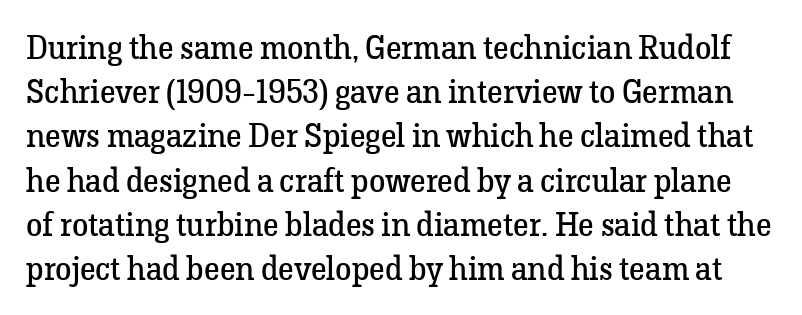
{"serif": "yes", "italic": "no", "bold": "no", "weight": "regular", "width": "normal", "stroke_contrast": "low", "x_height": "medium", "monospaced": "no", "underline": "no", "line_spacing": "normal", "line_spacing_ratio": 1.34, "letter_spacing": "normal", "letter_spacing_em": 0.0, "glyph_px": 33}
